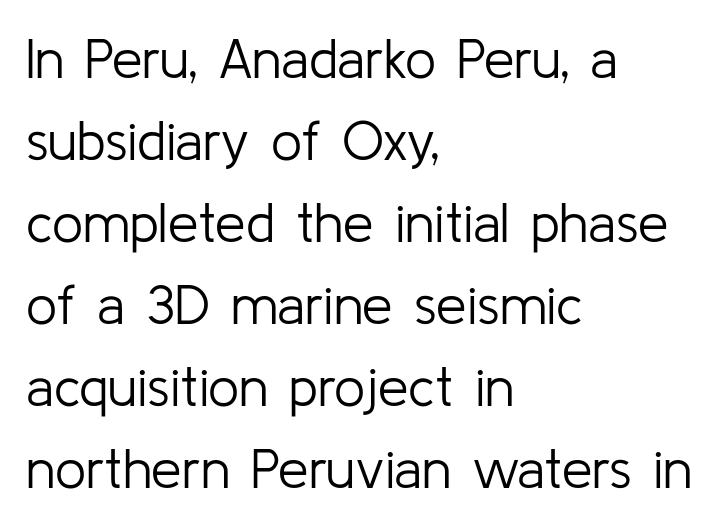
{"serif": "no", "italic": "no", "bold": "no", "weight": "light", "width": "normal", "stroke_contrast": "low", "x_height": "medium", "monospaced": "no", "underline": "no", "align": "left", "line_spacing": "normal", "line_spacing_ratio": 1.49, "letter_spacing": "normal", "letter_spacing_em": 0.0, "glyph_px": 55}
